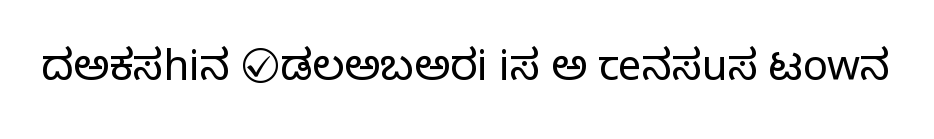
{"serif": "no", "italic": "no", "bold": "no", "weight": "light", "width": "normal", "stroke_contrast": "low", "x_height": "medium", "monospaced": "no", "underline": "no", "letter_spacing": "normal", "letter_spacing_em": 0.0, "glyph_px": 42}
